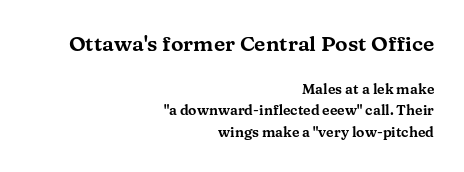
Q: Is the text italic (slanted)? A: No, it is upright.
Q: Is the text underlined? A: No.
Q: How is the paragraph aligned? A: Right-aligned.
Q: Is the spacing between letters normal or unusually wide? A: Normal.
Q: Is the spacing between lines tight, normal or loose? A: Normal.
Q: Which block of text is set in a larger size, the first (top) or the second (bottom)? A: The first (top) one.
